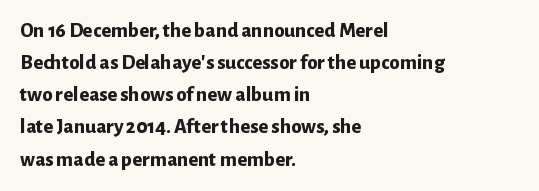
Q: Is the text bold? A: Yes.
Q: Is the text italic (slanted)? A: No, it is upright.
Q: Is the text underlined? A: No.
Q: How is the paragraph aligned? A: Left-aligned.
Q: Is the spacing between letters normal or unusually wide? A: Normal.
Q: Is the spacing between lines tight, normal or loose? A: Normal.
